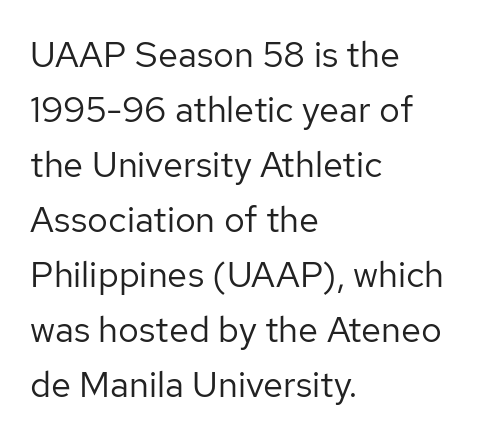
Q: Is the text bold? A: No.
Q: Is the text italic (slanted)? A: No, it is upright.
Q: Is the typeface a serif or a sans-serif typeface? A: Sans-serif.
Q: Is the text underlined? A: No.
Q: How is the paragraph aligned? A: Left-aligned.
Q: Is the spacing between letters normal or unusually wide? A: Normal.
Q: Is the spacing between lines tight, normal or loose? A: Normal.
Q: Width (condensed, normal, or wide)? A: Normal.
Q: Stroke contrast? A: Low.
Q: x-height? A: Medium.
Q: Monospaced? A: No.
